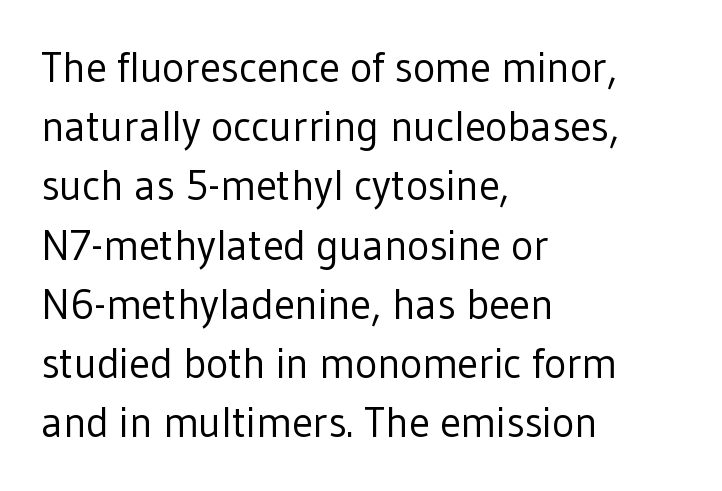
{"serif": "no", "italic": "no", "bold": "no", "weight": "regular", "width": "normal", "stroke_contrast": "low", "x_height": "medium", "monospaced": "no", "underline": "no", "align": "left", "line_spacing": "normal", "line_spacing_ratio": 1.41, "letter_spacing": "normal", "letter_spacing_em": 0.0, "glyph_px": 42}
